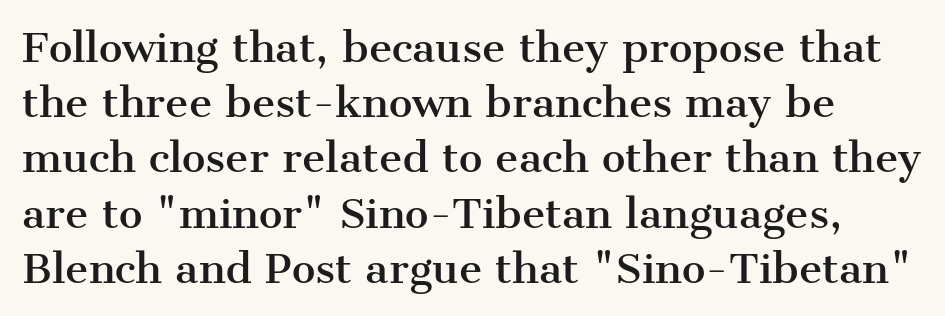
Q: Is the text italic (slanted)? A: No, it is upright.
Q: Is the typeface a serif or a sans-serif typeface? A: Serif.
Q: Is the text underlined? A: No.
Q: Is the spacing between letters normal or unusually wide? A: Normal.
Q: Is the spacing between lines tight, normal or loose? A: Normal.
Q: Width (condensed, normal, or wide)? A: Normal.
Q: Stroke contrast? A: Medium.
Q: x-height? A: Medium.
Q: Monospaced? A: No.
